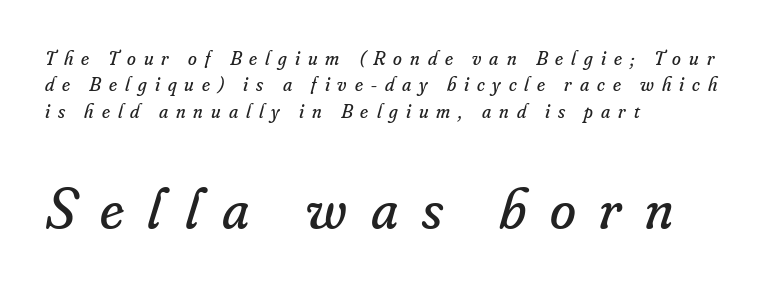
Q: Is the text bold? A: No.
Q: Is the text italic (slanted)? A: Yes, it leans right by about 16 degrees.
Q: Is the typeface a serif or a sans-serif typeface? A: Serif.
Q: Is the text underlined? A: No.
Q: How is the paragraph aligned? A: Left-aligned.
Q: Is the spacing between letters normal or unusually wide? A: Unusually wide.
Q: Is the spacing between lines tight, normal or loose? A: Normal.
Q: Which block of text is set in a larger size, the first (top) or the second (bottom)? A: The second (bottom) one.
Q: Width (condensed, normal, or wide)? A: Normal.
Q: Stroke contrast? A: Low.
Q: x-height? A: Small.
Q: Monospaced? A: No.
